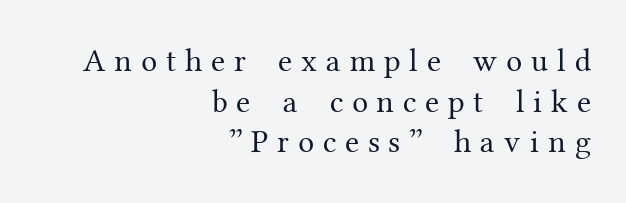
Q: Is the text bold? A: No.
Q: Is the text italic (slanted)? A: No, it is upright.
Q: Is the typeface a serif or a sans-serif typeface? A: Serif.
Q: Is the text underlined? A: No.
Q: How is the paragraph aligned? A: Right-aligned.
Q: Is the spacing between letters normal or unusually wide? A: Unusually wide.
Q: Is the spacing between lines tight, normal or loose? A: Normal.
Q: Width (condensed, normal, or wide)? A: Normal.
Q: Stroke contrast? A: Medium.
Q: x-height? A: Medium.
Q: Monospaced? A: No.
